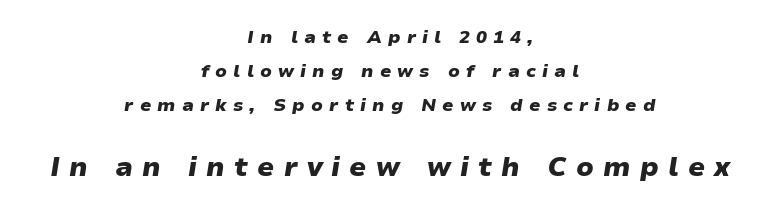
The zone under the glyphs is completely vacant. Of the two passages, the one underneath uses the larger point size. The compositor balanced each line on the midline. Weight check: bold — yes, fully.
